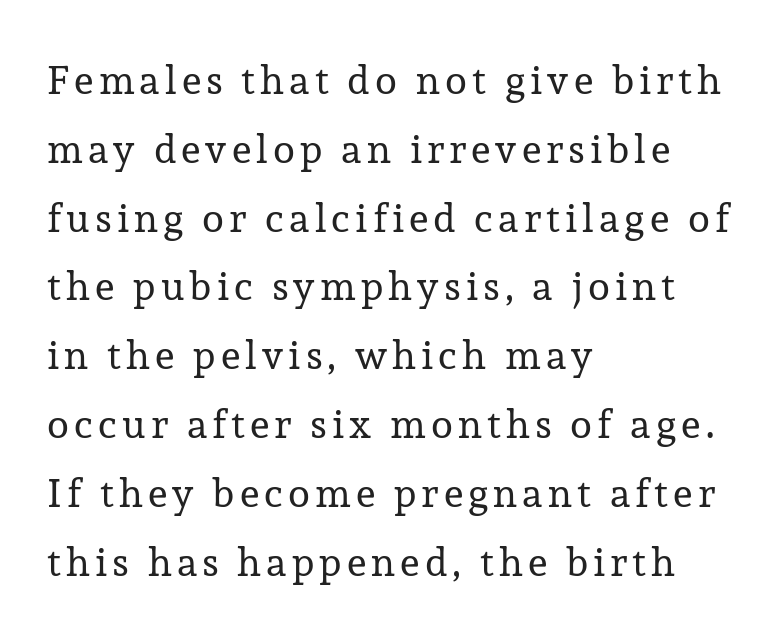
These lines are rendered in a variable-pitch font. The lettering holds an erect, upright posture throughout. The weight would be labelled regular, book, light, or lighter still. Beneath every word, the page is bare.
